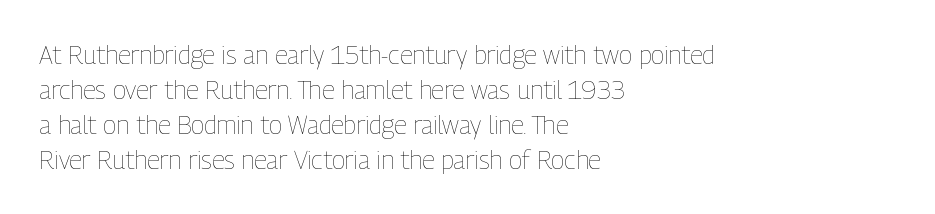
Nobody drew a line under any word here. The passage is arranged the way most books set body copy — flush left. Is the stroke heavy? The answer is a plain regular-or-lighter. Nobody touched the tracking dial on this one. A roman cut, with each character standing at attention. The space between consecutive lines is moderate.
